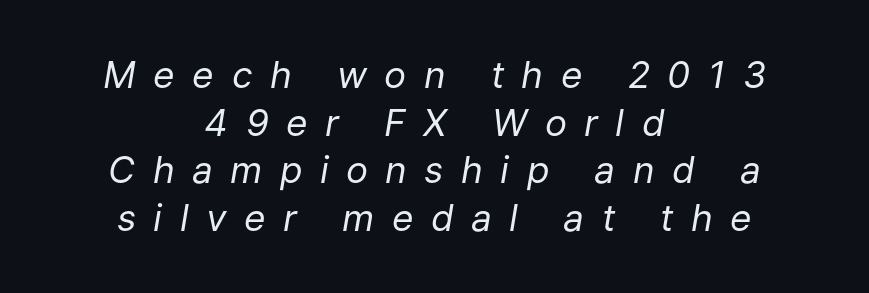
Rule under the text: the space is simply empty. The line-height multiplier appears to be the usual default. These lines are centered, leaving both edges ragged. Each stroke keeps to a modest, everyday thickness or less. A typesetter would call this heavily tracked-out type. Tall strokes in this sample are angled rather than plumb.
